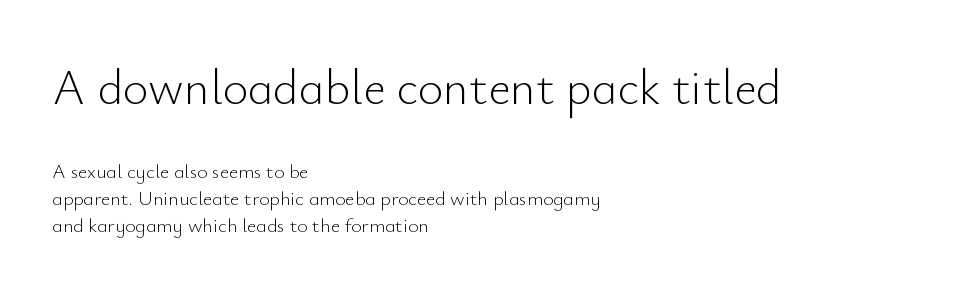
The image shows 49 px light sans-serif type, upright; set left-aligned, normal line spacing (1.33x), normal letter spacing, not underlined; the first (top) block is 2.45x larger; low stroke contrast and a small x-height.
